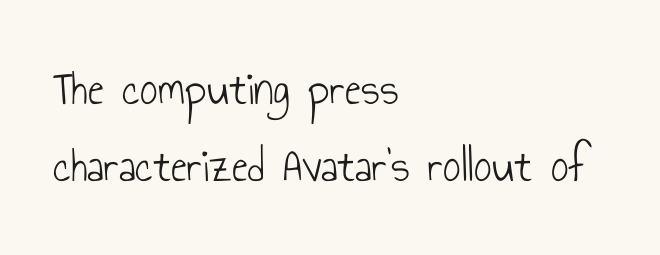
{"serif": "no", "italic": "no", "bold": "no", "weight": "light", "width": "condensed", "stroke_contrast": "low", "x_height": "small", "monospaced": "no", "underline": "no", "align": "left", "line_spacing": "normal", "line_spacing_ratio": 1.57, "letter_spacing": "normal", "letter_spacing_em": 0.0, "glyph_px": 49}
